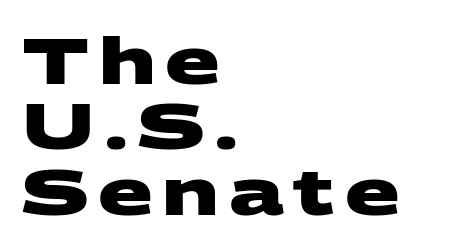
{"serif": "no", "bold": "yes", "weight": "heavy", "width": "wide", "stroke_contrast": "medium", "x_height": "large", "monospaced": "no", "underline": "no", "align": "left", "line_spacing": "tight", "line_spacing_ratio": 1.02, "glyph_px": 64}
